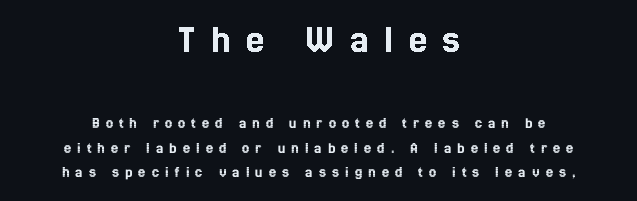
Q: Is the text italic (slanted)? A: No, it is upright.
Q: Is the text underlined? A: No.
Q: How is the paragraph aligned? A: Centered.
Q: Is the spacing between letters normal or unusually wide? A: Unusually wide.
Q: Is the spacing between lines tight, normal or loose? A: Normal.
Q: Which block of text is set in a larger size, the first (top) or the second (bottom)? A: The first (top) one.
Q: Width (condensed, normal, or wide)? A: Condensed.
Q: x-height? A: Medium.
Q: Monospaced? A: No.
